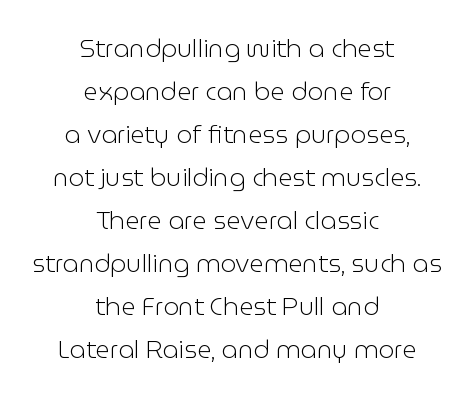
Q: Is the text bold? A: No.
Q: Is the text italic (slanted)? A: No, it is upright.
Q: Is the text underlined? A: No.
Q: How is the paragraph aligned? A: Centered.
Q: Is the spacing between letters normal or unusually wide? A: Normal.
